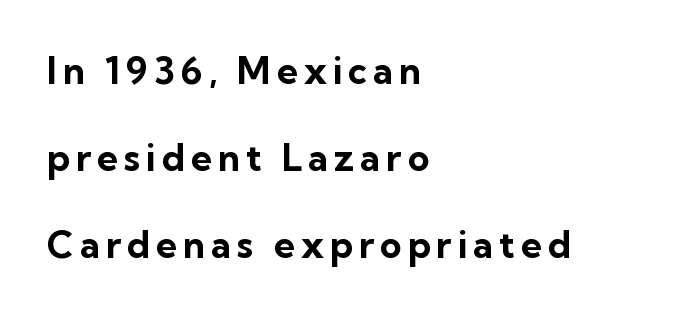
{"serif": "no", "italic": "no", "bold": "yes", "weight": "bold", "width": "normal", "stroke_contrast": "low", "x_height": "medium", "monospaced": "no", "underline": "no", "align": "left", "line_spacing": "loose", "line_spacing_ratio": 2.35, "glyph_px": 37}
